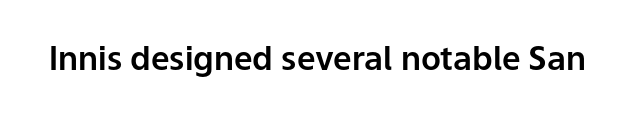
{"serif": "no", "italic": "no", "width": "normal", "stroke_contrast": "low", "x_height": "medium", "monospaced": "no", "underline": "no", "letter_spacing": "normal", "letter_spacing_em": 0.0, "glyph_px": 33}
